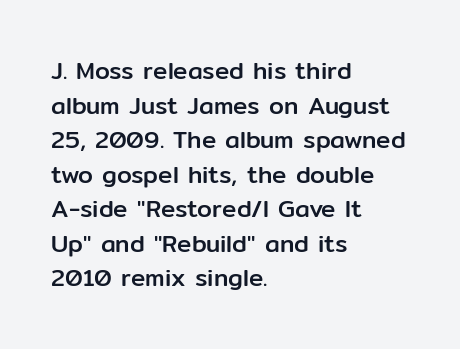
Q: Is the text italic (slanted)? A: No, it is upright.
Q: Is the text underlined? A: No.
Q: How is the paragraph aligned? A: Left-aligned.
Q: Is the spacing between letters normal or unusually wide? A: Normal.
Q: Is the spacing between lines tight, normal or loose? A: Normal.
